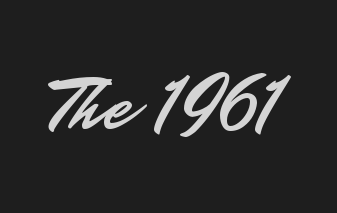
Think of a printed novel: that variable character pitch is what you see here. These lines keep a tight, regular rhythm from letter to letter. Just letters on the line, the space beneath them empty. The typeface chosen for these lines omits serifs.
